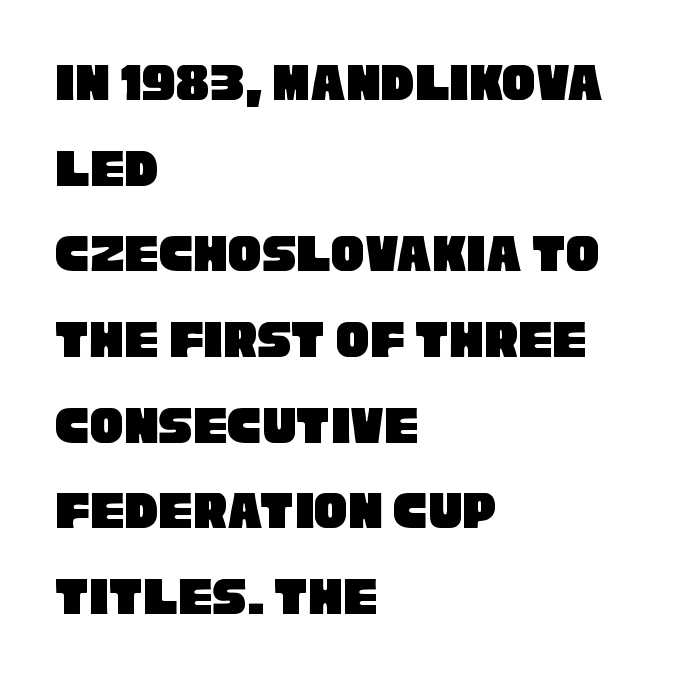
{"serif": "no", "width": "condensed", "stroke_contrast": "low", "x_height": "large", "monospaced": "no", "underline": "no", "align": "left", "line_spacing": "normal", "line_spacing_ratio": 1.53, "letter_spacing": "normal", "letter_spacing_em": 0.0, "glyph_px": 56}
